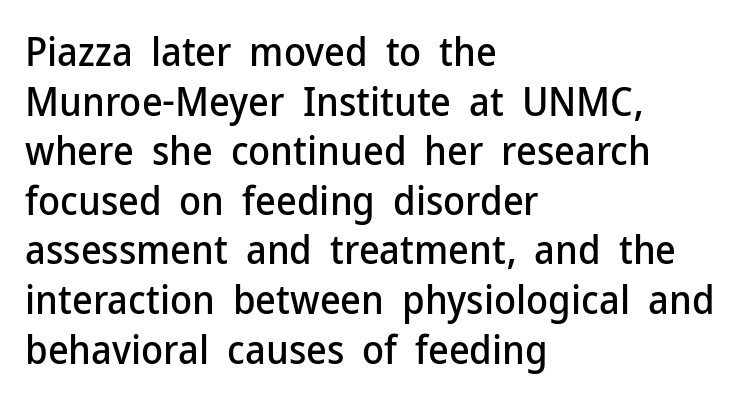
Q: Is the text italic (slanted)? A: No, it is upright.
Q: Is the typeface a serif or a sans-serif typeface? A: Sans-serif.
Q: Is the text underlined? A: No.
Q: How is the paragraph aligned? A: Left-aligned.
Q: Is the spacing between letters normal or unusually wide? A: Normal.
Q: Width (condensed, normal, or wide)? A: Normal.
Q: Stroke contrast? A: Low.
Q: x-height? A: Medium.
Q: Monospaced? A: No.
